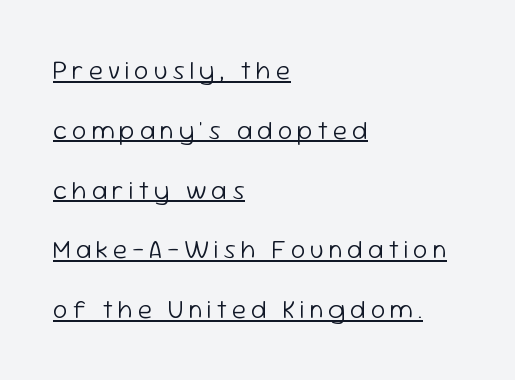
Q: Is the text bold? A: No.
Q: Is the text italic (slanted)? A: No, it is upright.
Q: Is the text underlined? A: Yes.
Q: How is the paragraph aligned? A: Left-aligned.
Q: Is the spacing between lines tight, normal or loose? A: Loose.
